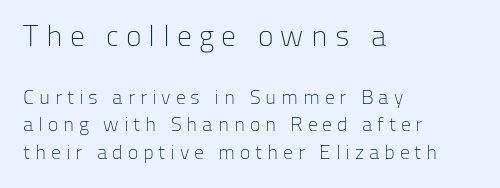
The image shows 30 px light sans-serif type, upright; set left-aligned, normal line spacing (1.39x), unusually wide letter spacing (+0.24 em), not underlined; the first (top) block is 1.5x larger; low stroke contrast and a medium x-height.
